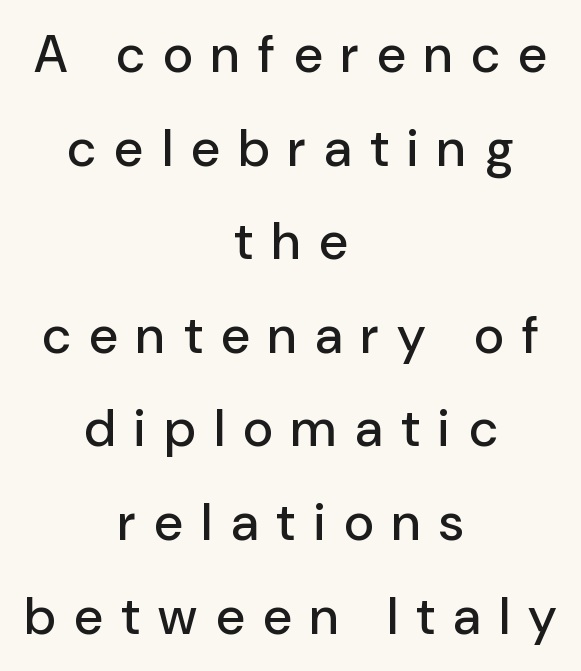
{"serif": "no", "italic": "no", "width": "normal", "stroke_contrast": "low", "x_height": "medium", "monospaced": "no", "underline": "no", "align": "center", "line_spacing_ratio": 1.8, "letter_spacing": "wide", "letter_spacing_em": 0.36, "glyph_px": 52}
